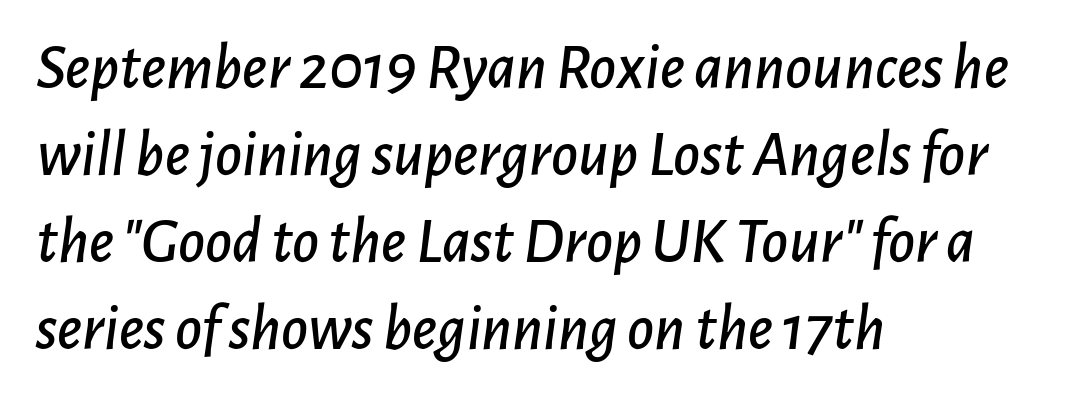
Q: Is the text italic (slanted)? A: Yes, it leans right by about 7 degrees.
Q: Is the text underlined? A: No.
Q: How is the paragraph aligned? A: Left-aligned.
Q: Is the spacing between letters normal or unusually wide? A: Normal.
Q: Is the spacing between lines tight, normal or loose? A: Normal.
Q: Width (condensed, normal, or wide)? A: Normal.
Q: Stroke contrast? A: Low.
Q: x-height? A: Medium.
Q: Monospaced? A: No.
